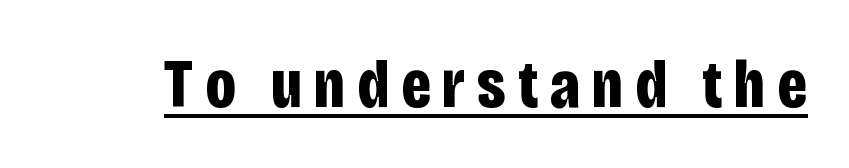
Each letter keeps its own natural width here, so spacing adapts to shape. It's the straight-up-and-down kind of type. These lines are composed in type without serifs. Its strokes are broad and dark, the hallmark of bold type. A baseline rule has been typeset under these characters.
